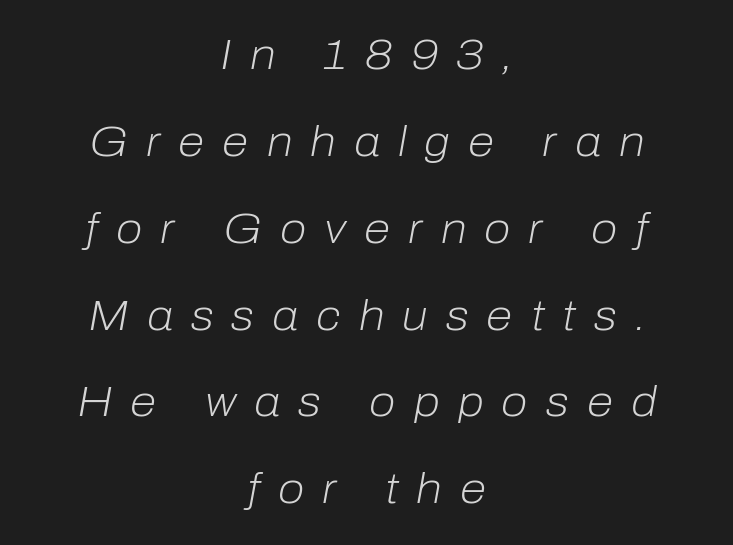
Q: Is the text bold? A: No.
Q: Is the text italic (slanted)? A: Yes, it leans right by about 10 degrees.
Q: Is the text underlined? A: No.
Q: How is the paragraph aligned? A: Centered.
Q: Is the spacing between letters normal or unusually wide? A: Unusually wide.
Q: Is the spacing between lines tight, normal or loose? A: Loose.
Q: Width (condensed, normal, or wide)? A: Normal.
Q: Stroke contrast? A: Low.
Q: x-height? A: Medium.
Q: Monospaced? A: No.
